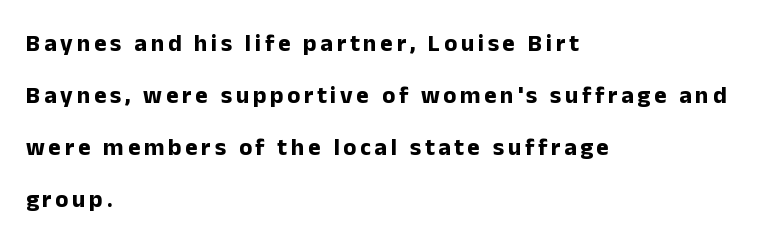
{"italic": "no", "bold": "yes", "underline": "no", "align": "left", "line_spacing": "loose", "line_spacing_ratio": 2.16, "glyph_px": 24}
